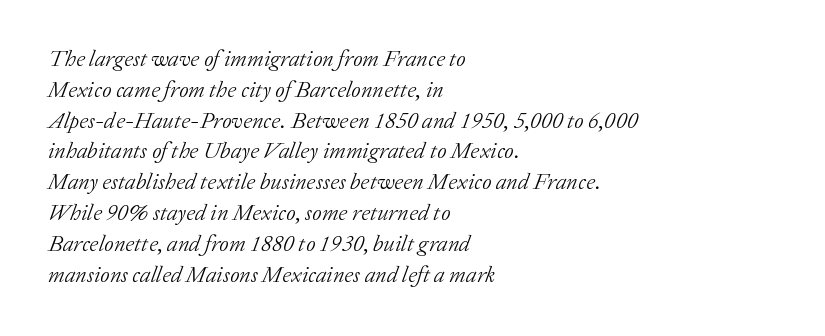
This is oblique type, the kind used for emphasis or titles. Nothing unusual about the tracking: characters are spaced as the font intends. Is the block centered? No — it sits flush against the left margin. Horizontal bands of white between lines are of average thickness. Bold? No — there's no thickening of the strokes.
